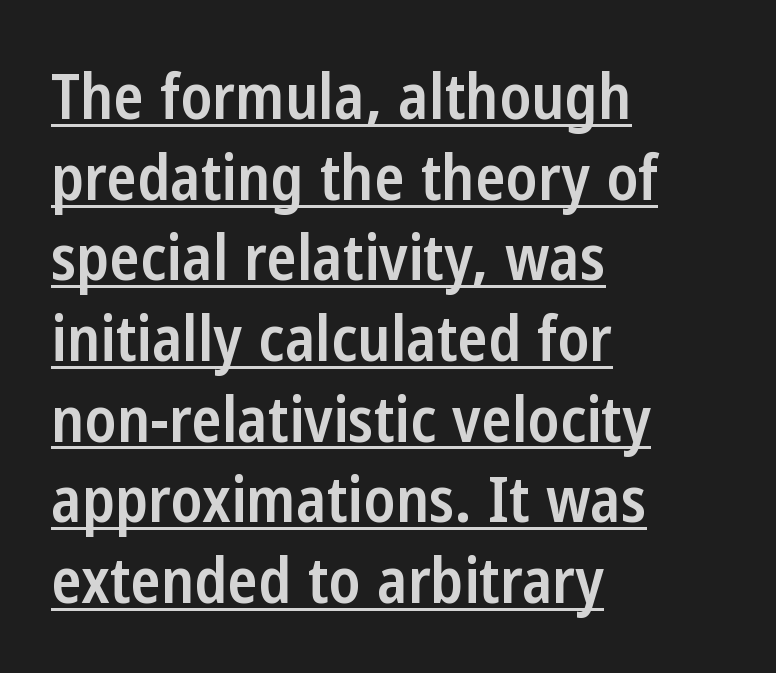
The image shows 63 px semibold, condensed sans-serif type, upright; set left-aligned, normal line spacing (1.28x), normal letter spacing, underlined; low stroke contrast and a medium x-height.
